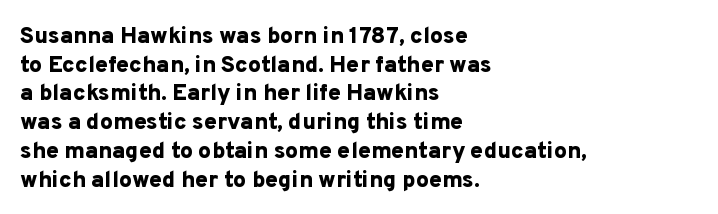
{"italic": "no", "bold": "yes", "underline": "no", "align": "left", "line_spacing": "normal", "line_spacing_ratio": 1.25, "letter_spacing": "normal", "letter_spacing_em": 0.0, "glyph_px": 23}
